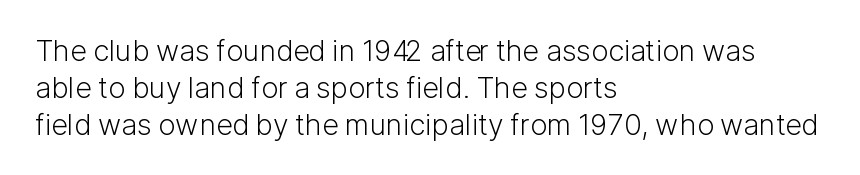
{"serif": "no", "italic": "no", "bold": "no", "weight": "light", "width": "normal", "stroke_contrast": "low", "x_height": "medium", "monospaced": "no", "underline": "no", "align": "left", "line_spacing": "normal", "line_spacing_ratio": 1.28, "letter_spacing": "normal", "letter_spacing_em": 0.0, "glyph_px": 29}
